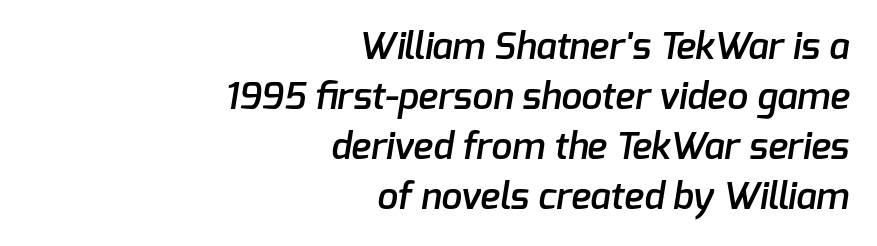
The typeface chosen for these lines omits serifs. The face used here is rendered with its standard letterfit. Students, this is semibold: more ink than regular, less than bold. You could not count columns in this text — the font is proportionally spaced. Successive baselines arrive at the customary interval. The string is rendered with underlining switched off.
